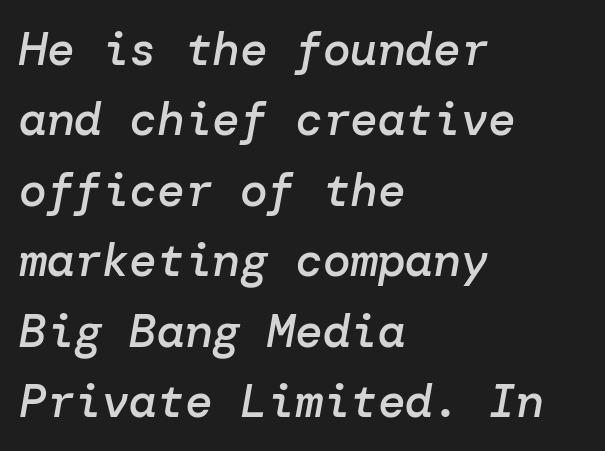
Q: Is the text bold? A: Semi-bold.
Q: Is the text italic (slanted)? A: Yes, it leans right by about 10 degrees.
Q: Is the text underlined? A: No.
Q: How is the paragraph aligned? A: Left-aligned.
Q: Is the spacing between letters normal or unusually wide? A: Normal.
Q: Is the spacing between lines tight, normal or loose? A: Normal.
Q: Width (condensed, normal, or wide)? A: Normal.
Q: Stroke contrast? A: Low.
Q: x-height? A: Medium.
